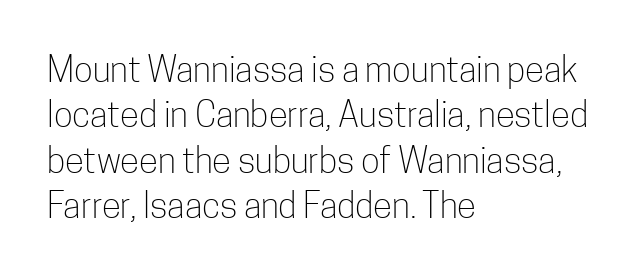
The image shows 35 px light, condensed sans-serif type, upright; set left-aligned, normal line spacing (1.3x), normal letter spacing, not underlined; low stroke contrast and a medium x-height.
